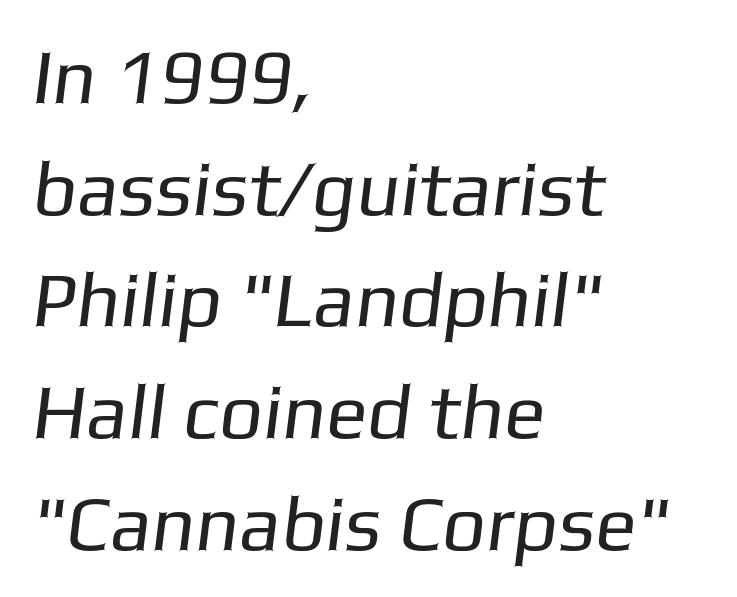
The passage shown is typeset with a sans-serif family. Observe the ordinary spacing: letters are neighbours, not strangers. The glyphs are unaccompanied by any horizontal stroke below them. Do the characters align in a grid? No, the font is proportional. The paragraph shown leans on its left margin.
